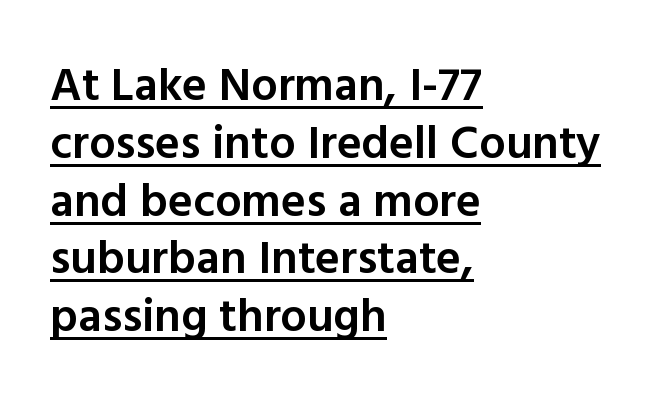
{"serif": "no", "italic": "no", "bold": "semi", "weight": "semibold", "width": "normal", "x_height": "medium", "monospaced": "no", "underline": "yes", "align": "left", "line_spacing_ratio": 1.23, "letter_spacing": "normal", "letter_spacing_em": 0.0, "glyph_px": 47}
